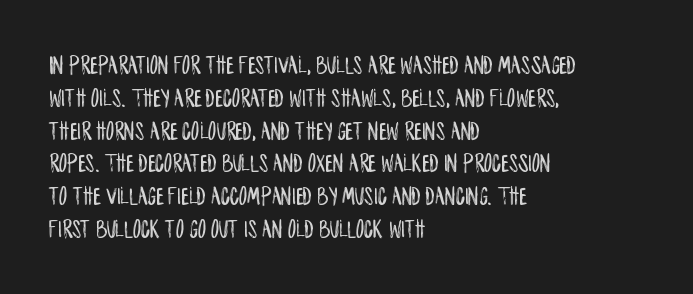
The image shows 26 px text type, upright; set left-aligned, normal line spacing (1.26x), normal letter spacing, not underlined.
